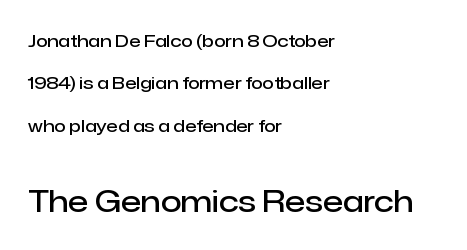
The image shows 30 px semibold sans-serif type, upright; set left-aligned, loose line spacing (2.49x), normal letter spacing, not underlined; the second (bottom) block is 1.76x larger; low stroke contrast and a medium x-height.
